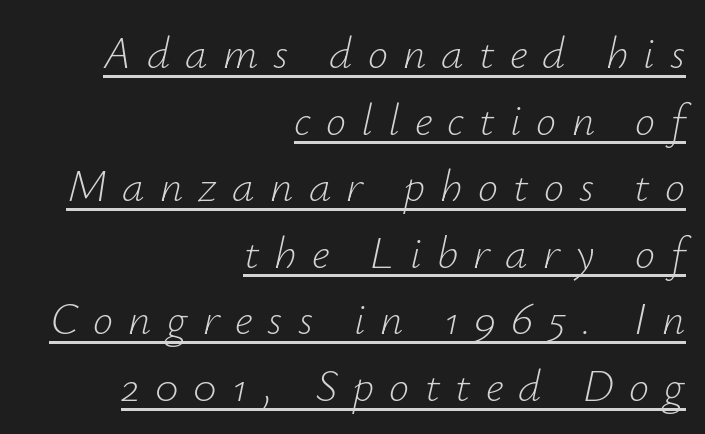
{"italic": "yes", "lean": "right", "slant_degrees": 12, "bold": "no", "weight": "light", "width": "normal", "stroke_contrast": "low", "x_height": "small", "monospaced": "no", "underline": "yes", "align": "right", "line_spacing": "normal", "line_spacing_ratio": 1.48, "letter_spacing": "wide", "letter_spacing_em": 0.34, "glyph_px": 45}
